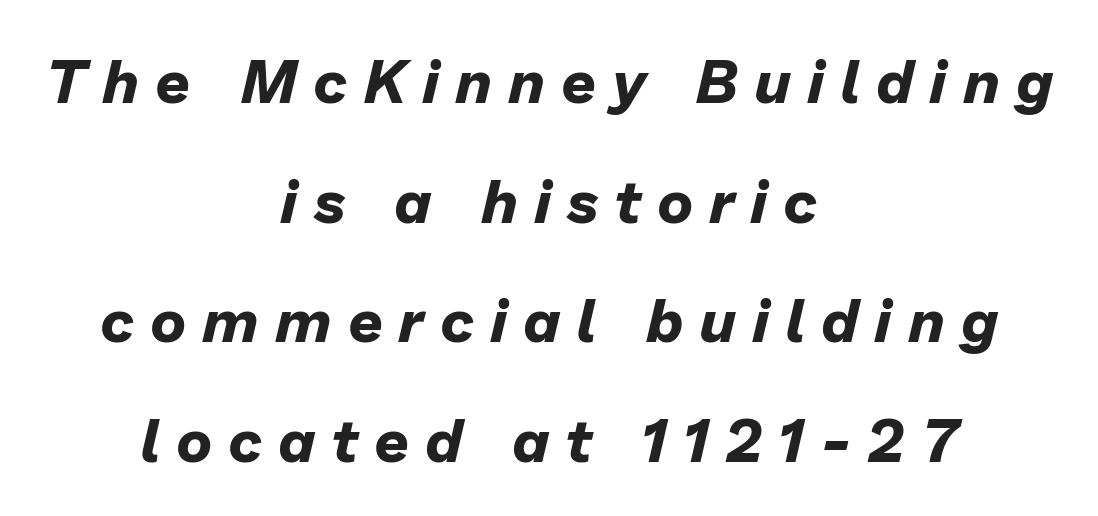
Line starts and ends both wander, symmetrically. Italic: yes, the glyphs are oblique. What weight is shown? A full bold with thick strokes. The block of text is sparse from top to bottom, with ample space between rows.
